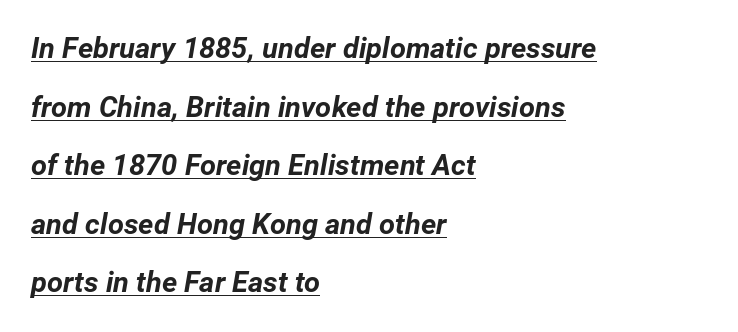
{"italic": "yes", "lean": "right", "slant_degrees": 12, "bold": "yes", "weight": "bold", "width": "normal", "stroke_contrast": "low", "x_height": "medium", "monospaced": "no", "underline": "yes", "align": "left", "line_spacing": "loose", "line_spacing_ratio": 2.02, "letter_spacing": "normal", "letter_spacing_em": 0.0, "glyph_px": 29}
